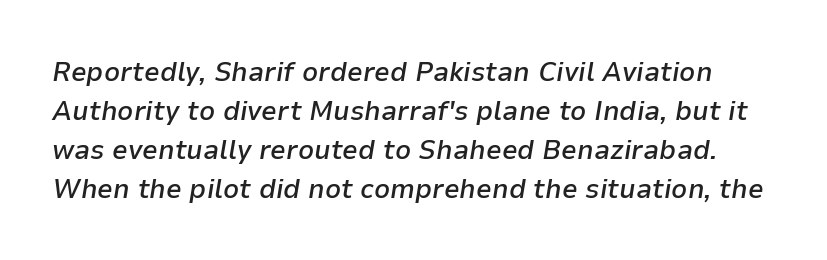
Q: Is the text bold? A: Semi-bold.
Q: Is the text italic (slanted)? A: Yes, it leans right by about 9 degrees.
Q: Is the text underlined? A: No.
Q: Is the spacing between letters normal or unusually wide? A: Normal.
Q: Is the spacing between lines tight, normal or loose? A: Normal.
Q: Width (condensed, normal, or wide)? A: Normal.
Q: Stroke contrast? A: Low.
Q: x-height? A: Medium.
Q: Monospaced? A: No.
